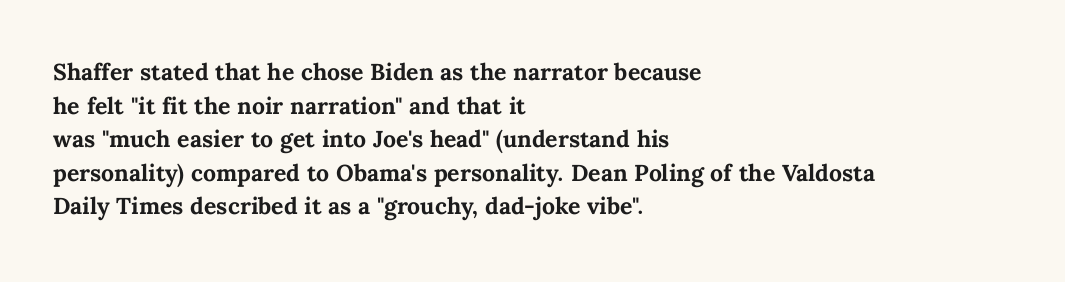
{"italic": "no", "bold": "yes", "underline": "no", "align": "left", "line_spacing": "normal", "line_spacing_ratio": 1.46, "letter_spacing": "normal", "letter_spacing_em": 0.0, "glyph_px": 23}
